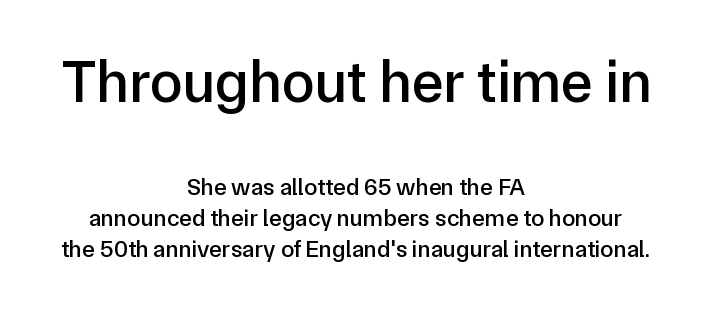
{"serif": "no", "italic": "no", "width": "normal", "stroke_contrast": "low", "x_height": "medium", "monospaced": "no", "underline": "no", "align": "center", "line_spacing": "normal", "line_spacing_ratio": 1.3, "letter_spacing": "normal", "letter_spacing_em": 0.0, "larger_block": "first", "size_ratio": 2.5, "glyph_px": 60}
